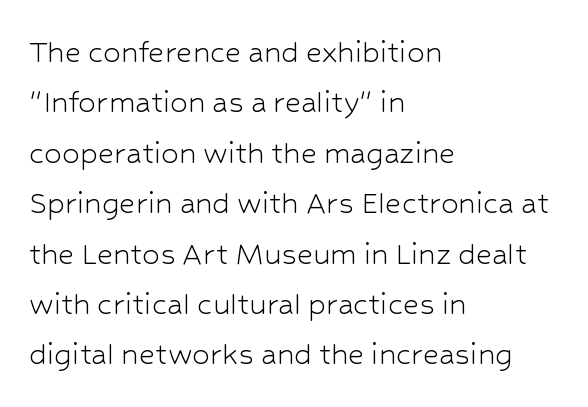
Q: Is the text bold? A: No.
Q: Is the text italic (slanted)? A: No, it is upright.
Q: Is the typeface a serif or a sans-serif typeface? A: Sans-serif.
Q: Is the text underlined? A: No.
Q: How is the paragraph aligned? A: Left-aligned.
Q: Is the spacing between letters normal or unusually wide? A: Normal.
Q: Is the spacing between lines tight, normal or loose? A: Normal.
Q: Width (condensed, normal, or wide)? A: Normal.
Q: Stroke contrast? A: Low.
Q: x-height? A: Medium.
Q: Monospaced? A: No.
